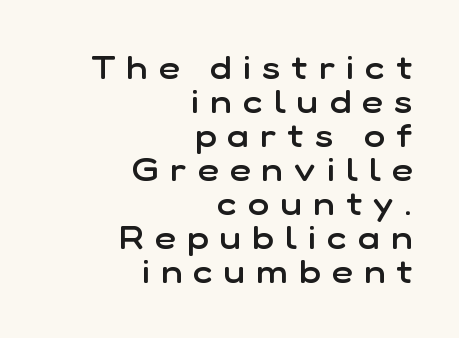
How are the letters spaced? Widely, with obvious added tracking. Note the varied advance widths — an 'i' is clearly narrower than an 'm'. The characters display no serif detailing; their extremities are plain. You could barely slide anything between these rows. Lines of text with bare space underneath.
